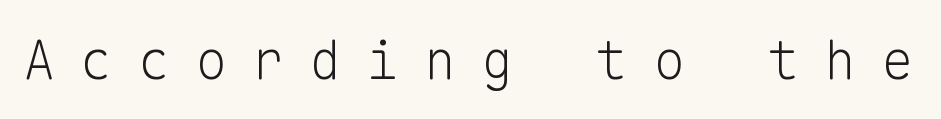
Vertical strokes here are truly vertical. The face used here is monospaced, like something from a code editor. Check the space under the baseline: it is left empty. Display-style spreading of the glyphs; the letterfit is very open. The glyphs in this specimen are sans serif. Letters have the restrained weight of plain body copy at most.
